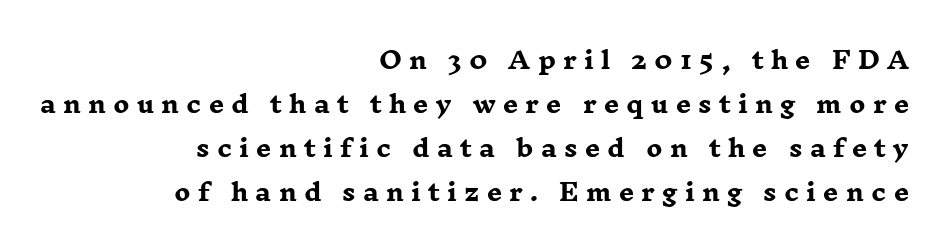
The typesetting leans heavy: a genuine bold. A clean baseline with only descenders dipping below it. You could only call the tracking loose — the letters float apart. Is the block centered? No — it sits flush against the right margin. Every stem runs plumb, perpendicular to the baseline.
